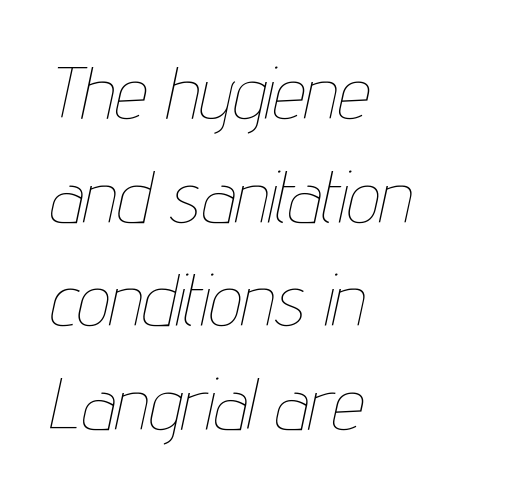
If you drew a ruler down the left edge, every line would touch it. Notice how the stems are inclined rather than vertical — that's the hallmark of italics. Compared with typical body copy, the letter spacing here is the same. The space directly below the letters is spotless. The strokes are not fattened; the text isn't bold.
